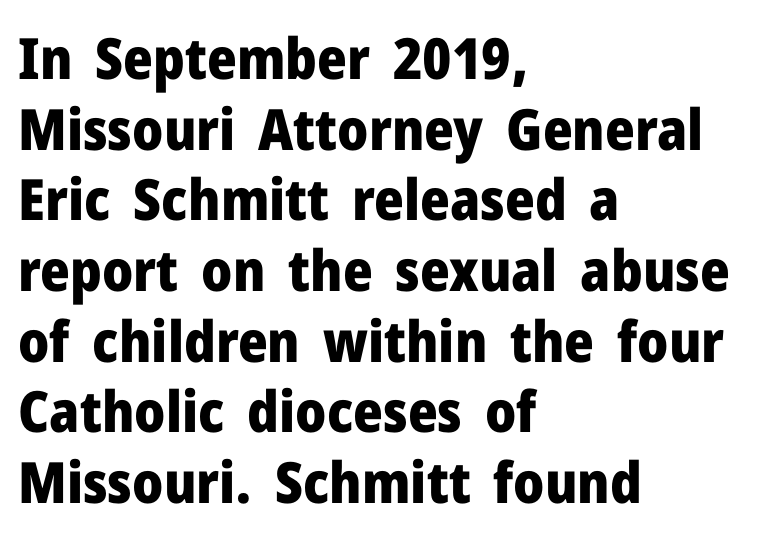
Q: Is the text bold? A: Yes.
Q: Is the text italic (slanted)? A: No, it is upright.
Q: Is the typeface a serif or a sans-serif typeface? A: Sans-serif.
Q: Is the text underlined? A: No.
Q: How is the paragraph aligned? A: Left-aligned.
Q: Is the spacing between letters normal or unusually wide? A: Normal.
Q: Width (condensed, normal, or wide)? A: Normal.
Q: Stroke contrast? A: Low.
Q: x-height? A: Medium.
Q: Monospaced? A: No.
